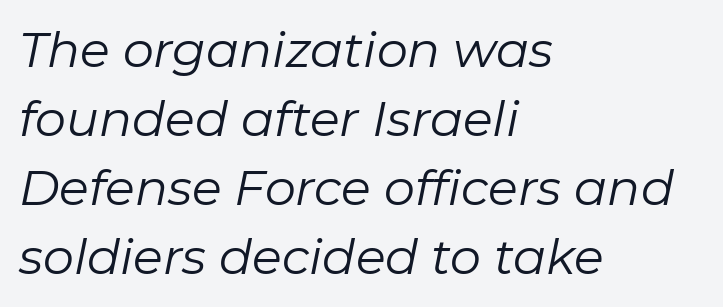
Proportional: the letters do not fall into vertical columns. Counters stay open thanks to moderate or lighter strokes. Italic: yes, the glyphs are oblique. Honestly, the letter spacing is just normal — you wouldn't notice it.
